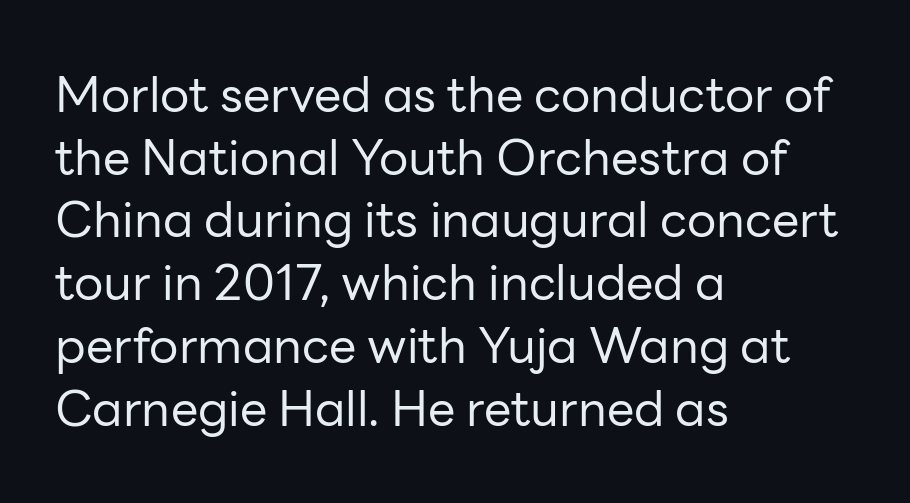
Notice how the stems are strictly vertical — no italics here. These lines are set flush left with a ragged right edge. Glyph-to-glyph distance matches everyday printed text. A sans-serif font was chosen for this passage. Is this a heavy cut? Hardly; it is regular or lighter. Clear beneath every line of the passage.
